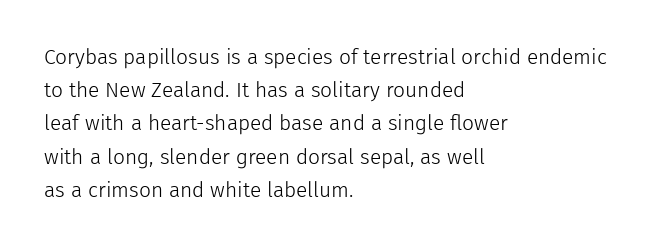
The image shows 21 px text type, upright; set left-aligned, normal line spacing (1.58x), normal letter spacing, not underlined.
